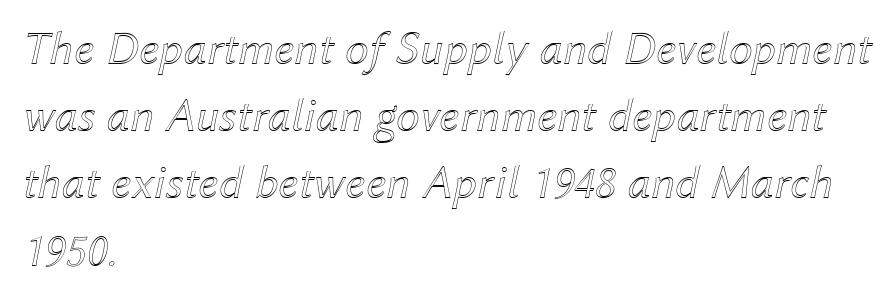
{"italic": "yes", "lean": "right", "slant_degrees": 12, "width": "normal", "x_height": "medium", "monospaced": "no", "underline": "no", "align": "left", "line_spacing": "normal", "line_spacing_ratio": 1.4, "letter_spacing": "normal", "letter_spacing_em": 0.0, "glyph_px": 48}
